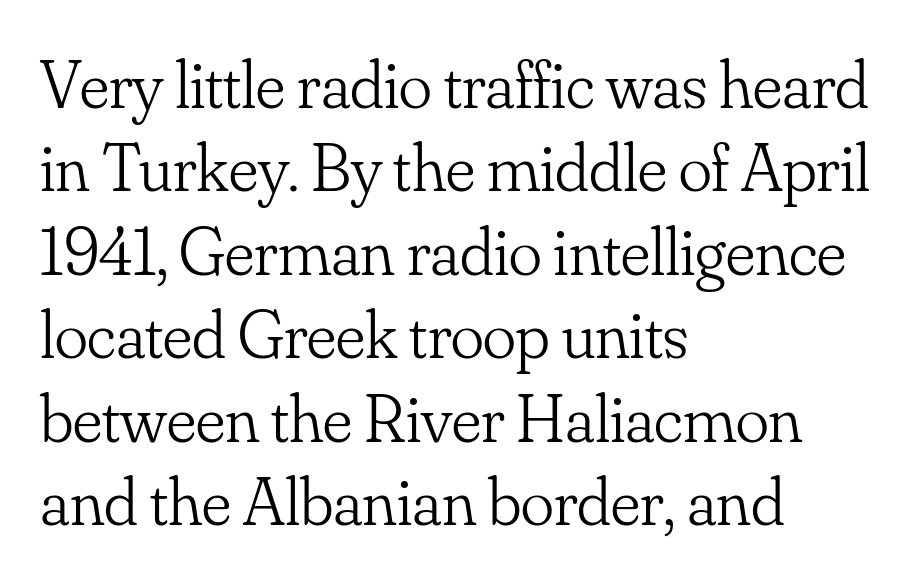
{"serif": "yes", "italic": "no", "bold": "no", "weight": "light", "width": "normal", "stroke_contrast": "low", "x_height": "small", "monospaced": "no", "underline": "no", "align": "left", "line_spacing_ratio": 1.21, "letter_spacing": "normal", "letter_spacing_em": 0.0, "glyph_px": 69}
